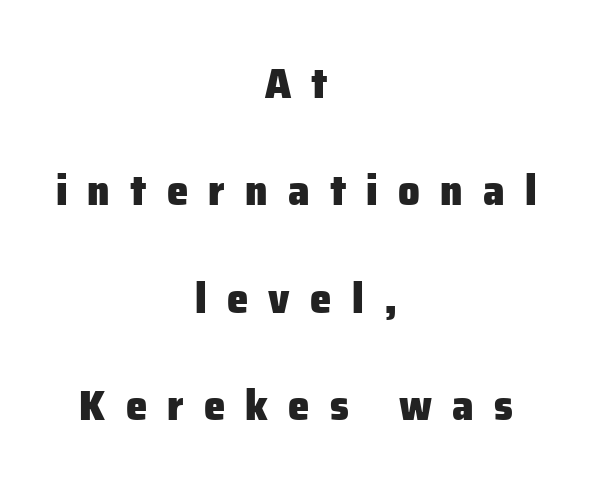
Q: Is the text bold? A: Yes.
Q: Is the text italic (slanted)? A: No, it is upright.
Q: Is the typeface a serif or a sans-serif typeface? A: Sans-serif.
Q: Is the text underlined? A: No.
Q: How is the paragraph aligned? A: Centered.
Q: Is the spacing between letters normal or unusually wide? A: Unusually wide.
Q: Is the spacing between lines tight, normal or loose? A: Loose.
Q: Width (condensed, normal, or wide)? A: Normal.
Q: Stroke contrast? A: Low.
Q: x-height? A: Medium.
Q: Monospaced? A: No.
